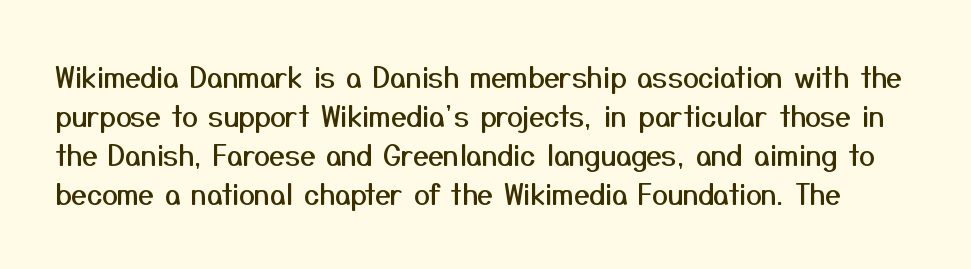
{"serif": "no", "italic": "no", "width": "normal", "stroke_contrast": "medium", "x_height": "medium", "monospaced": "no", "underline": "no", "line_spacing": "normal", "line_spacing_ratio": 1.39, "letter_spacing": "normal", "letter_spacing_em": 0.0, "glyph_px": 28}
